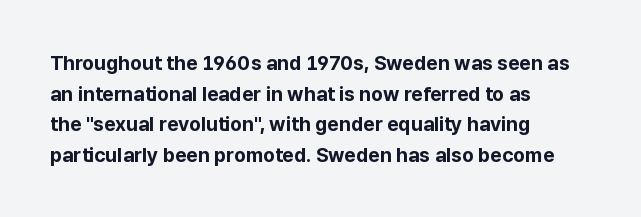
The image shows 20 px bold type, upright; set left-aligned, normal line spacing (1.53x), normal letter spacing, not underlined.
